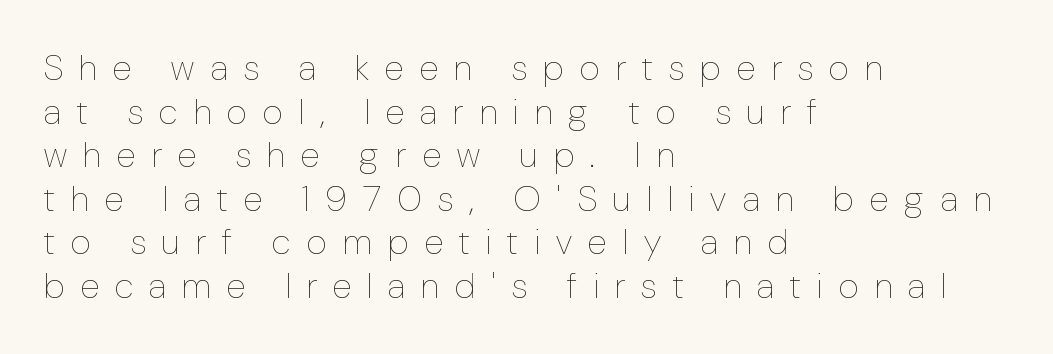
{"italic": "no", "bold": "no", "weight": "thin", "width": "condensed", "stroke_contrast": "low", "x_height": "medium", "monospaced": "no", "underline": "no", "align": "left", "line_spacing_ratio": 1.21, "letter_spacing": "wide", "letter_spacing_em": 0.46, "glyph_px": 36}
